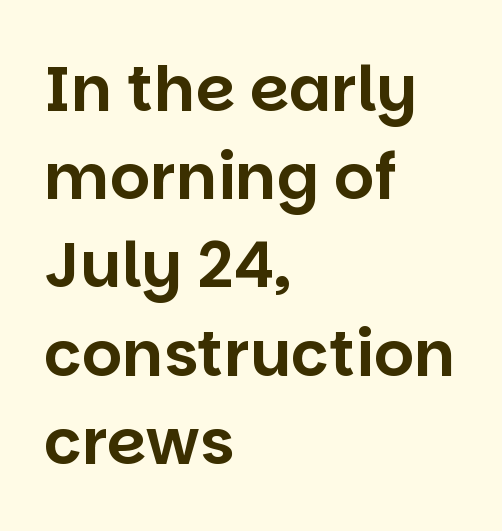
The space beneath each line is pristine and unruled. There is no visible air inserted between adjacent glyphs. The typesetter chose a ragged-right arrangement here. The text was rendered using a sans face with plain stroke endings.
